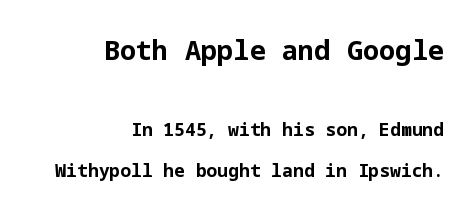
Q: Is the text bold? A: Yes.
Q: Is the text italic (slanted)? A: No, it is upright.
Q: Is the text underlined? A: No.
Q: How is the paragraph aligned? A: Right-aligned.
Q: Is the spacing between letters normal or unusually wide? A: Normal.
Q: Is the spacing between lines tight, normal or loose? A: Loose.
Q: Which block of text is set in a larger size, the first (top) or the second (bottom)? A: The first (top) one.
